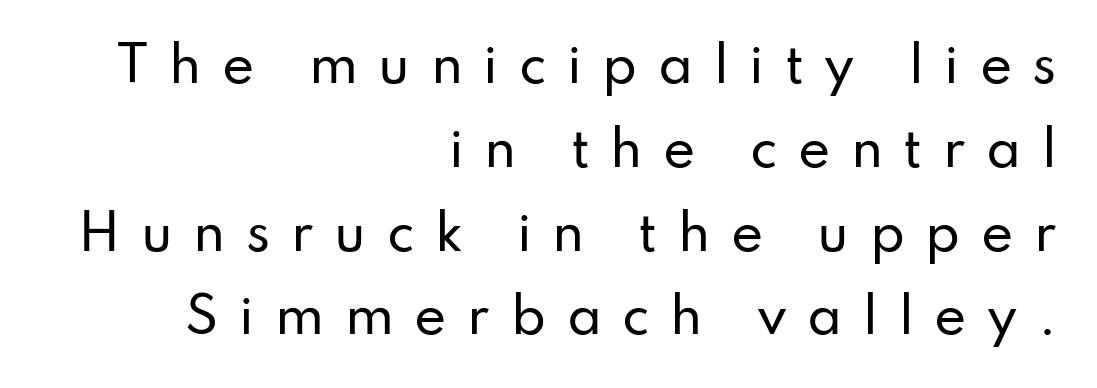
The image shows 49 px sans-serif type, upright; set right-aligned, line spacing 1.71x, unusually wide letter spacing (+0.42 em), not underlined; low stroke contrast and a small x-height.
